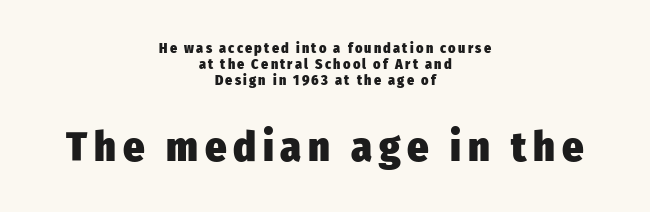
{"serif": "no", "italic": "no", "bold": "yes", "weight": "heavy", "width": "condensed", "stroke_contrast": "low", "x_height": "medium", "monospaced": "no", "underline": "no", "align": "center", "line_spacing": "tight", "line_spacing_ratio": 1.15, "larger_block": "second", "size_ratio": 3.0, "glyph_px": 42}
